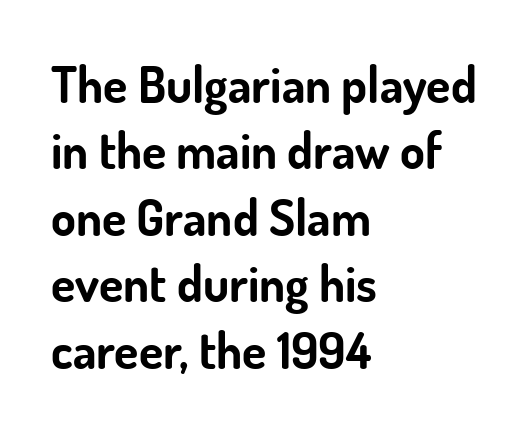
Check where the strokes stop: nothing finishes them off — pure sans. The letters are bold, with thick, heavy strokes. The rendering uses natural spacing where letterforms have individual widths. Bare-footed words on every line.
